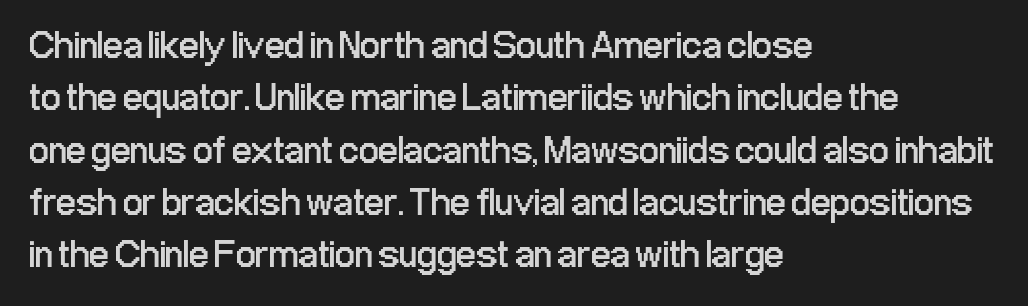
The image shows 39 px regular-weight, condensed sans-serif type, upright; set left-aligned, normal line spacing (1.34x), normal letter spacing, not underlined; low stroke contrast and a medium x-height.
